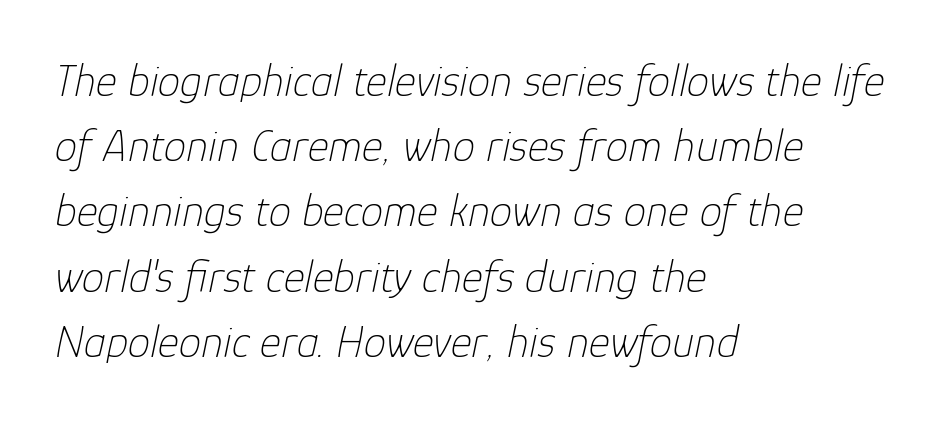
The image shows 45 px thin type, italic (leaning right); set left-aligned, normal line spacing (1.45x), normal letter spacing, not underlined; low stroke contrast and a medium x-height.
